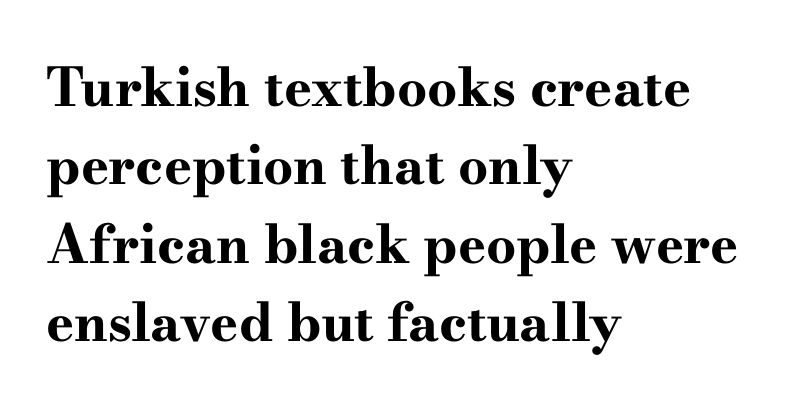
The line-height multiplier appears to be the usual default. A typesetter would call this zero additional tracking. Underlining? Definitely not there. Ordinary non-slanted type is in use. Each letter keeps its own natural width here, so spacing adapts to shape.
